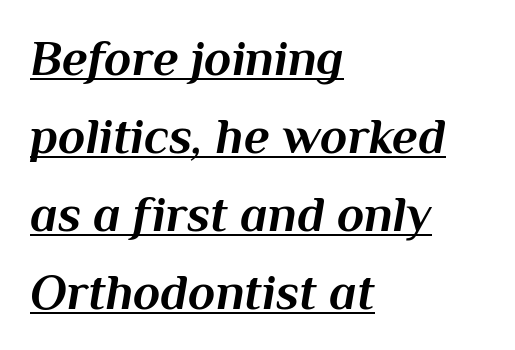
The image shows 50 px bold type, italic (leaning right); set left-aligned, normal line spacing (1.56x), normal letter spacing, underlined; medium stroke contrast and a medium x-height.
